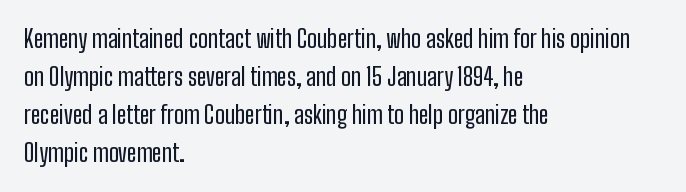
The specimen omits any rule beneath the text block's lines. Alignment: flush left. Italic? Not at all — the glyphs are vertical. The lines sit at an ordinary, default distance from one another. You could call the tracking neutral — neither tight nor loose.
